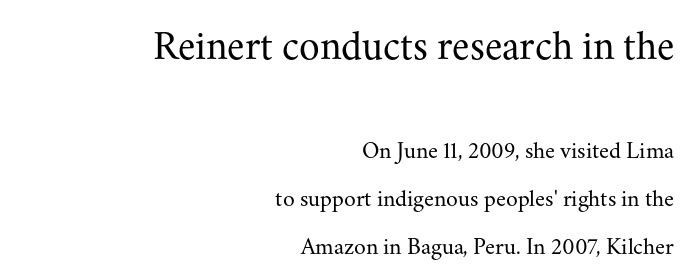
Q: Is the text bold? A: No.
Q: Is the text italic (slanted)? A: No, it is upright.
Q: Is the typeface a serif or a sans-serif typeface? A: Serif.
Q: Is the text underlined? A: No.
Q: How is the paragraph aligned? A: Right-aligned.
Q: Is the spacing between letters normal or unusually wide? A: Normal.
Q: Is the spacing between lines tight, normal or loose? A: Loose.
Q: Which block of text is set in a larger size, the first (top) or the second (bottom)? A: The first (top) one.
Q: Width (condensed, normal, or wide)? A: Normal.
Q: Stroke contrast? A: Medium.
Q: x-height? A: Small.
Q: Monospaced? A: No.
